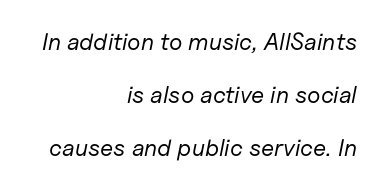
Q: Is the text bold? A: No.
Q: Is the text italic (slanted)? A: Yes, it leans right by about 11 degrees.
Q: Is the text underlined? A: No.
Q: How is the paragraph aligned? A: Right-aligned.
Q: Is the spacing between letters normal or unusually wide? A: Normal.
Q: Is the spacing between lines tight, normal or loose? A: Loose.
